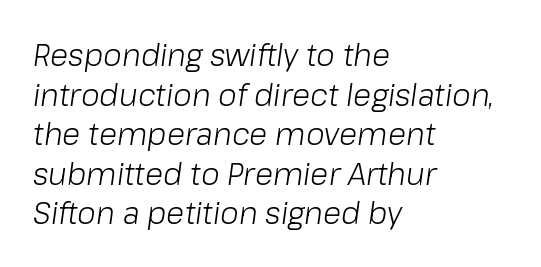
The image shows 30 px light type, italic (leaning right); set left-aligned, normal line spacing (1.32x), normal letter spacing, not underlined; low stroke contrast and a medium x-height.
